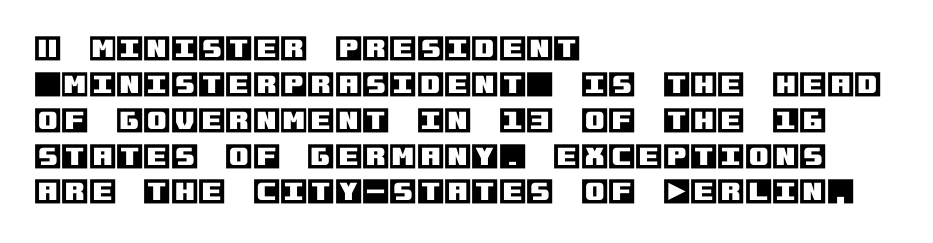
Descenders are the only things crossing below the line. Letter spacing: default. If you measured baseline to baseline, you'd find a middling distance. Which margin do the lines hug? The left one — the right edge is uneven. In terms of posture, this sample is upright.
